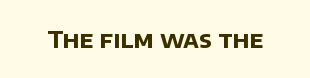
Q: Is the text bold? A: Yes.
Q: Is the text underlined? A: No.
Q: Is the spacing between letters normal or unusually wide? A: Normal.
